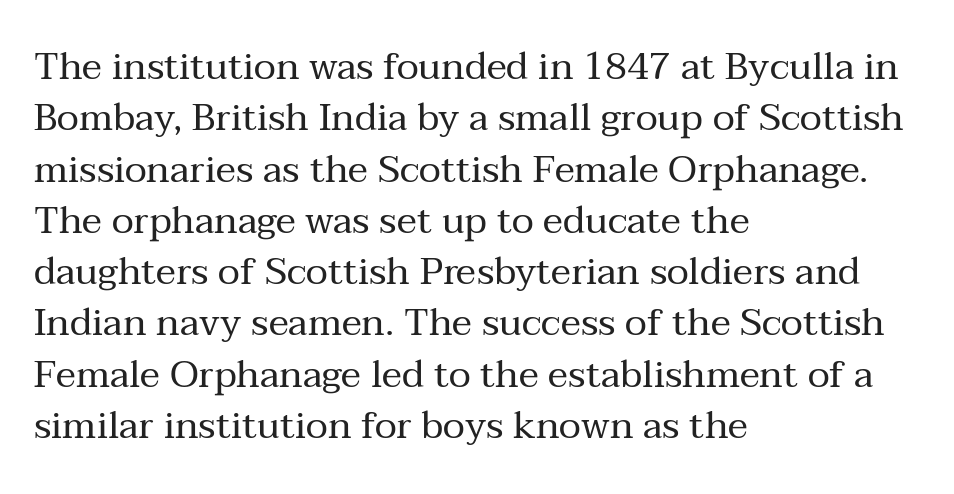
Descenders hang freely into open space. The lettering stays uniformly vertical, giving the passage a roman look. You could not count columns in this text — the font is proportionally spaced. Students, note that the glyphs here touch the page at normal intervals. Horizontal alignment here is leftward, the default for most running prose.
